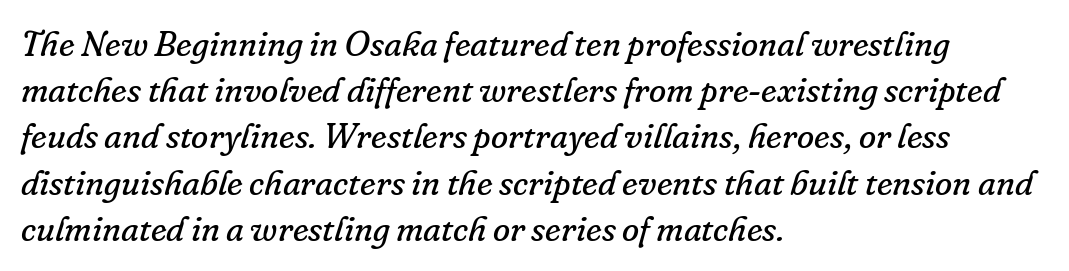
{"serif": "yes", "italic": "yes", "lean": "right", "slant_degrees": 16, "bold": "no", "weight": "regular", "width": "normal", "stroke_contrast": "low", "x_height": "small", "monospaced": "no", "underline": "no", "align": "left", "line_spacing": "normal", "line_spacing_ratio": 1.32, "letter_spacing": "normal", "letter_spacing_em": 0.0, "glyph_px": 35}
